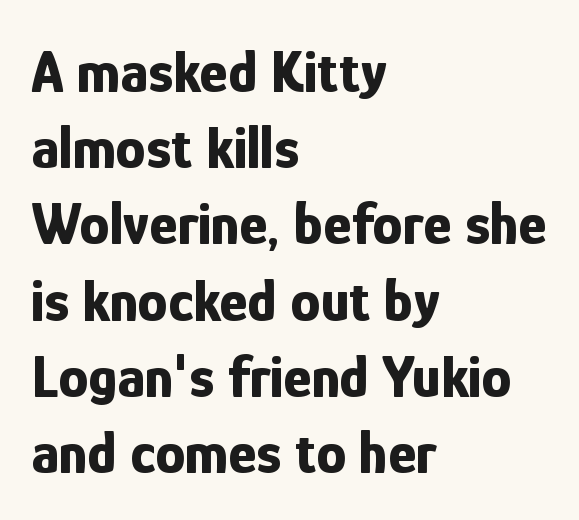
The image shows 60 px bold, condensed sans-serif type, upright; set left-aligned, normal line spacing (1.27x), normal letter spacing, not underlined; low stroke contrast and a medium x-height.
